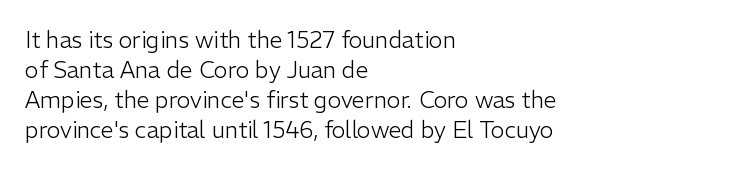
The image shows 23 px text type, upright; set left-aligned, normal line spacing (1.3x), normal letter spacing, not underlined.
